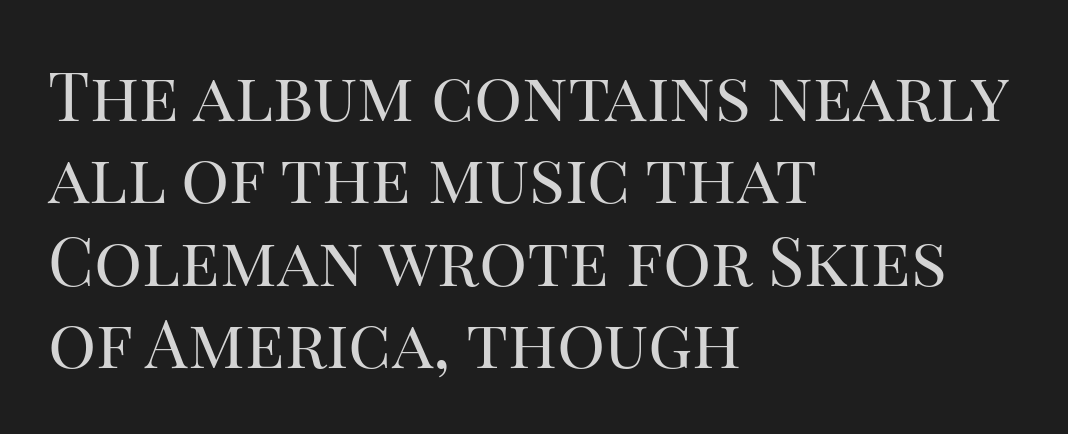
{"serif": "yes", "italic": "no", "bold": "no", "weight": "regular", "width": "normal", "stroke_contrast": "high", "x_height": "large", "monospaced": "no", "underline": "no", "align": "left", "line_spacing_ratio": 1.23, "letter_spacing": "normal", "letter_spacing_em": 0.0, "glyph_px": 67}
